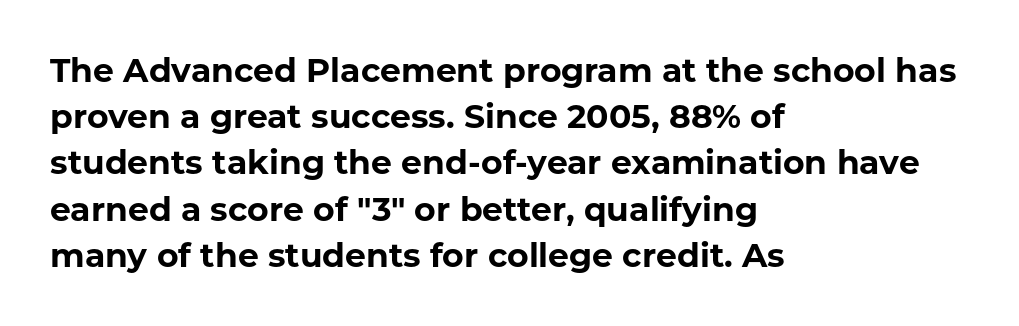
Q: Is the text bold? A: Yes.
Q: Is the text italic (slanted)? A: No, it is upright.
Q: Is the typeface a serif or a sans-serif typeface? A: Sans-serif.
Q: Is the text underlined? A: No.
Q: How is the paragraph aligned? A: Left-aligned.
Q: Is the spacing between letters normal or unusually wide? A: Normal.
Q: Is the spacing between lines tight, normal or loose? A: Normal.
Q: Width (condensed, normal, or wide)? A: Normal.
Q: Stroke contrast? A: Low.
Q: x-height? A: Medium.
Q: Monospaced? A: No.
